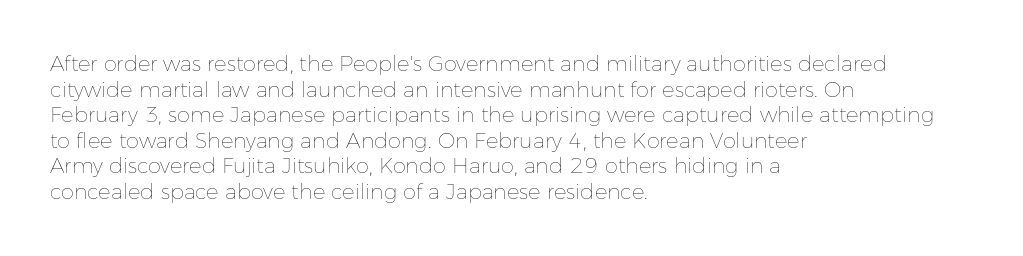
The image shows 21 px text type, upright; set left-aligned, line spacing 1.22x, normal letter spacing, not underlined.
